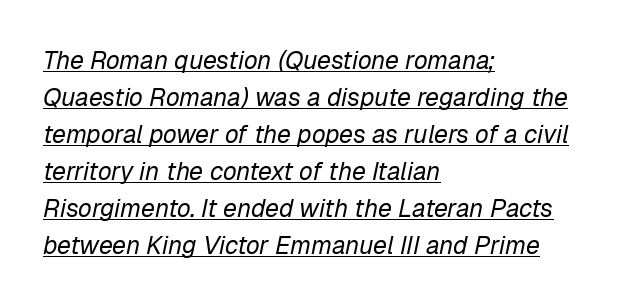
{"italic": "yes", "lean": "right", "slant_degrees": 12, "bold": "no", "underline": "yes", "align": "left", "line_spacing": "normal", "line_spacing_ratio": 1.48, "letter_spacing": "normal", "letter_spacing_em": 0.0, "glyph_px": 25}
